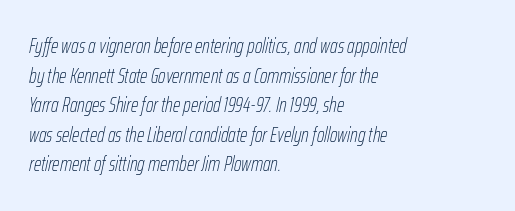
Q: Is the text bold? A: No.
Q: Is the text italic (slanted)? A: Yes, it leans right by about 12 degrees.
Q: Is the text underlined? A: No.
Q: How is the paragraph aligned? A: Left-aligned.
Q: Is the spacing between letters normal or unusually wide? A: Normal.
Q: Is the spacing between lines tight, normal or loose? A: Normal.
